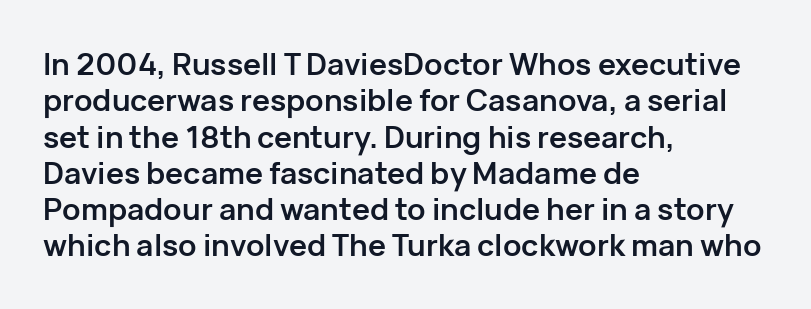
Q: Is the text bold? A: Yes.
Q: Is the text italic (slanted)? A: No, it is upright.
Q: Is the typeface a serif or a sans-serif typeface? A: Sans-serif.
Q: Is the text underlined? A: No.
Q: How is the paragraph aligned? A: Left-aligned.
Q: Is the spacing between letters normal or unusually wide? A: Normal.
Q: Width (condensed, normal, or wide)? A: Normal.
Q: Stroke contrast? A: Low.
Q: x-height? A: Medium.
Q: Monospaced? A: No.
